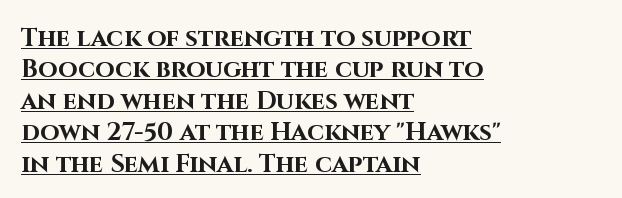
The passage shown is emphatically bold. Check the space under the baseline: a stroke is drawn there. One-word summary of the alignment: left. The type sits square on the baseline with zero lean.
